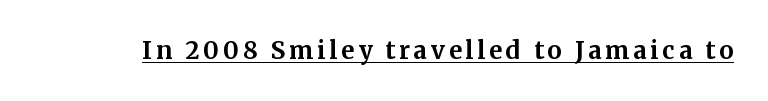
The string is rendered with underlining switched on. The face used here has the dense, thick strokes of a bold. This is roman type, the default non-slanted kind.
